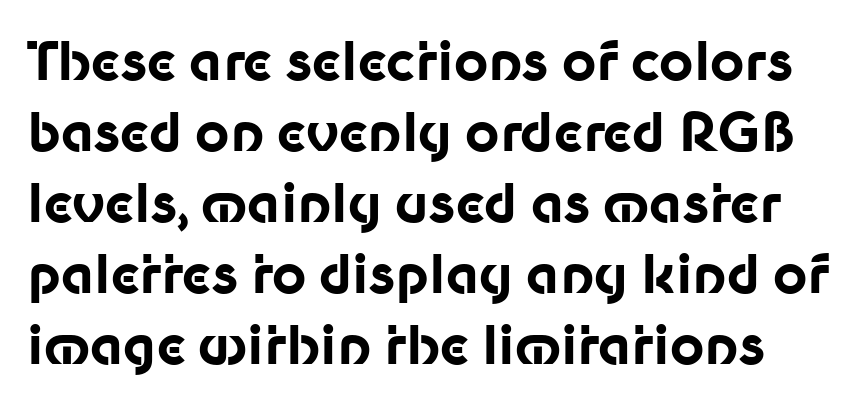
The image shows 53 px bold sans-serif type, upright; set normal line spacing (1.34x), normal letter spacing, not underlined; low stroke contrast and a medium x-height.
